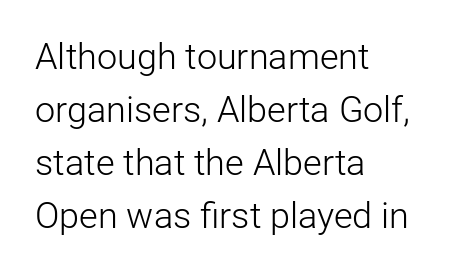
Nothing unusual about the tracking: characters are spaced as the font intends. This sample uses an upright cut, with every glyph sitting square on the baseline. The weight tops out at a normal text grade. Quick note: interline space is typical. These lines are rendered in a variable-pitch font.
